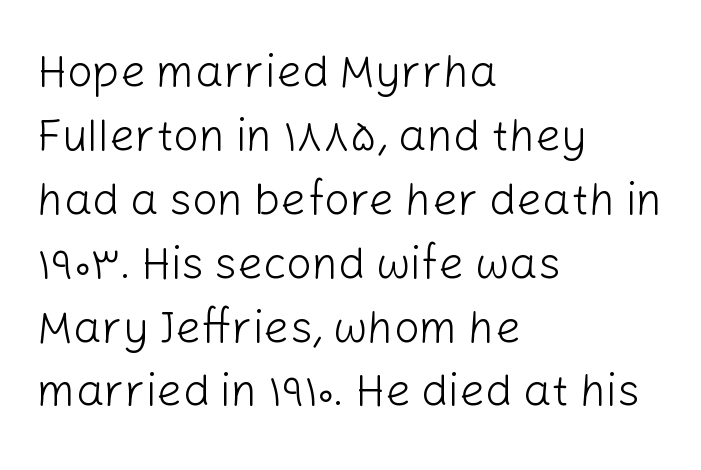
Q: Is the text bold? A: No.
Q: Is the text italic (slanted)? A: No, it is upright.
Q: Is the typeface a serif or a sans-serif typeface? A: Sans-serif.
Q: Is the text underlined? A: No.
Q: How is the paragraph aligned? A: Left-aligned.
Q: Is the spacing between letters normal or unusually wide? A: Normal.
Q: Is the spacing between lines tight, normal or loose? A: Normal.
Q: Width (condensed, normal, or wide)? A: Normal.
Q: Stroke contrast? A: Low.
Q: x-height? A: Medium.
Q: Monospaced? A: No.
